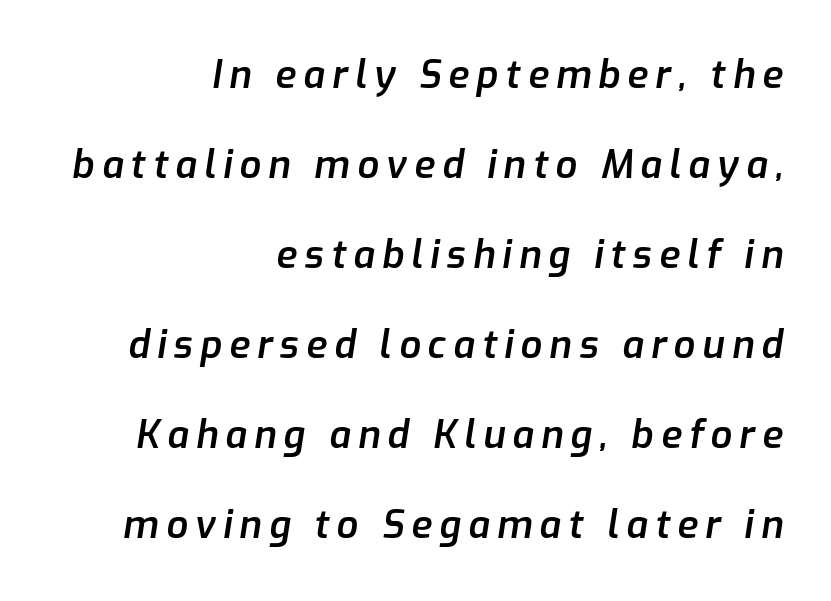
Q: Is the text bold? A: Semi-bold.
Q: Is the text italic (slanted)? A: Yes, it leans right by about 9 degrees.
Q: Is the text underlined? A: No.
Q: How is the paragraph aligned? A: Right-aligned.
Q: Is the spacing between lines tight, normal or loose? A: Loose.
Q: Width (condensed, normal, or wide)? A: Normal.
Q: Stroke contrast? A: Low.
Q: x-height? A: Medium.
Q: Monospaced? A: No.
